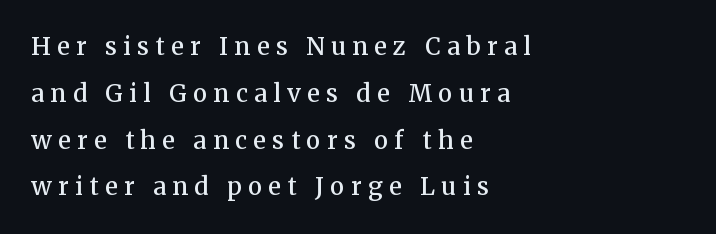
Tracking here is generous; glyphs stand well apart from one another. The glyphs have the mass of a demibold cut, below bold. Does the lettering tilt? It doesn't — this is upright. These lines are set flush left with a ragged right edge.
